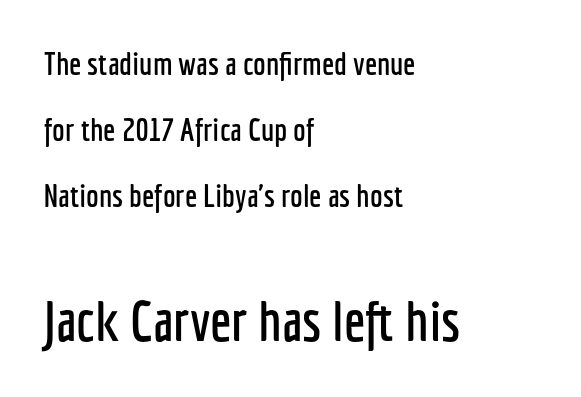
The image shows 56 px condensed sans-serif type, upright; set left-aligned, loose line spacing (2.06x), normal letter spacing, not underlined; the second (bottom) block is 1.75x larger; low stroke contrast and a medium x-height.
